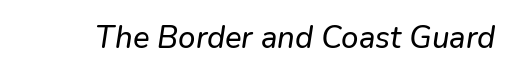
{"italic": "yes", "lean": "right", "slant_degrees": 9, "width": "normal", "stroke_contrast": "low", "x_height": "medium", "monospaced": "no", "underline": "no", "letter_spacing": "normal", "letter_spacing_em": 0.0, "glyph_px": 31}
